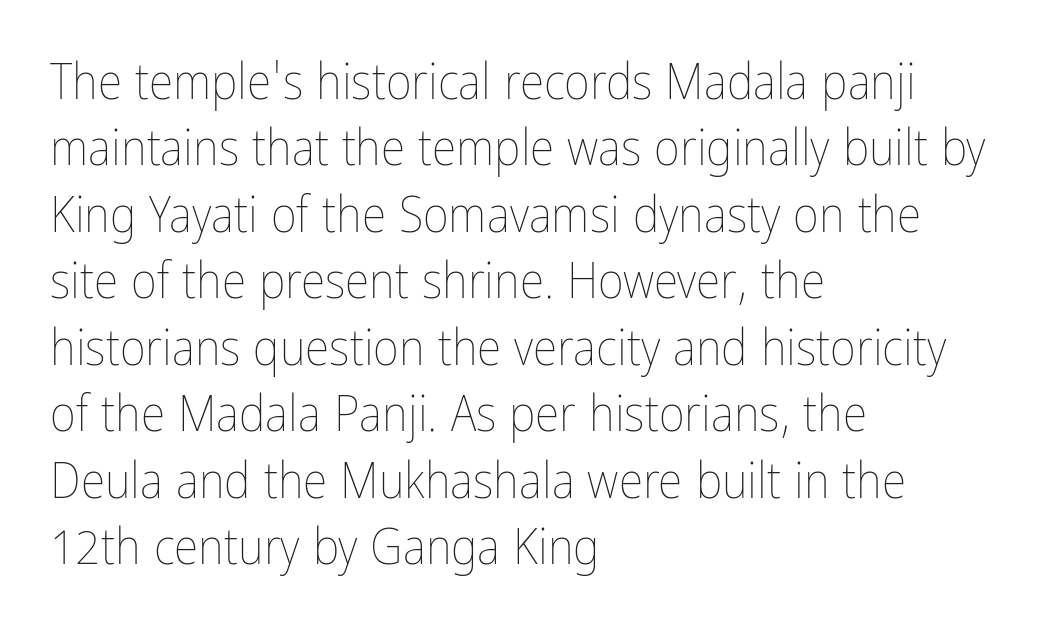
The image shows 50 px thin, condensed type, upright; set left-aligned, normal line spacing (1.33x), normal letter spacing, not underlined; low stroke contrast and a medium x-height.
